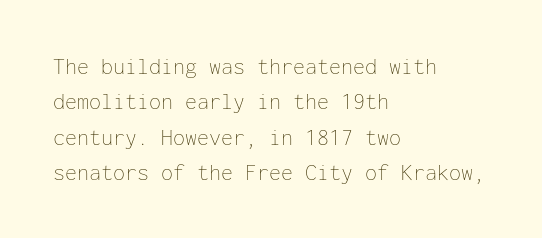
{"italic": "no", "bold": "no", "underline": "no", "align": "left", "line_spacing": "normal", "line_spacing_ratio": 1.47, "letter_spacing": "normal", "letter_spacing_em": 0.0, "glyph_px": 24}
